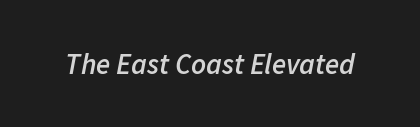
Slightly chunky letters — semibold, I'd say, not full bold. Descender tails drop into unmarked territory. Each letter keeps its own natural width here, so spacing adapts to shape. The font's italic variant was chosen for this text.
